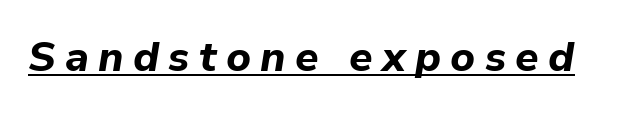
Q: Is the text bold? A: Yes.
Q: Is the text italic (slanted)? A: Yes, it leans right by about 9 degrees.
Q: Is the text underlined? A: Yes.
Q: Is the spacing between letters normal or unusually wide? A: Unusually wide.
Q: Width (condensed, normal, or wide)? A: Normal.
Q: Stroke contrast? A: Low.
Q: x-height? A: Medium.
Q: Monospaced? A: No.
